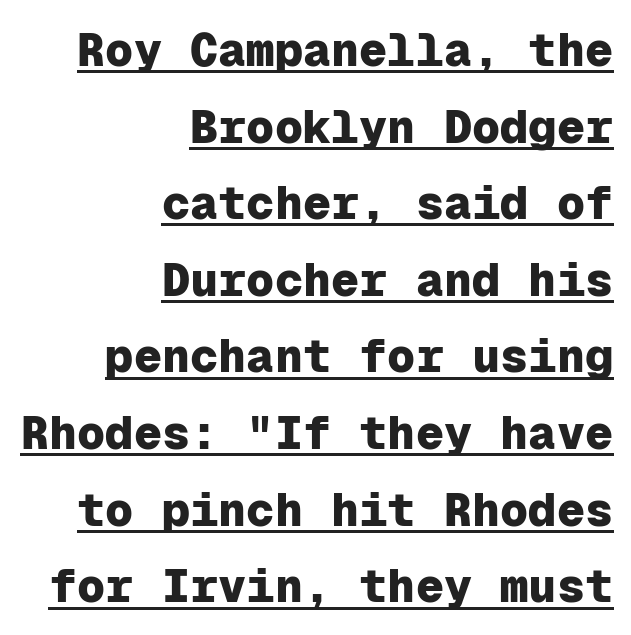
The image shows 47 px heavy sans-serif type, upright, monospaced; set right-aligned, normal line spacing (1.63x), normal letter spacing, underlined; low stroke contrast and a medium x-height.
